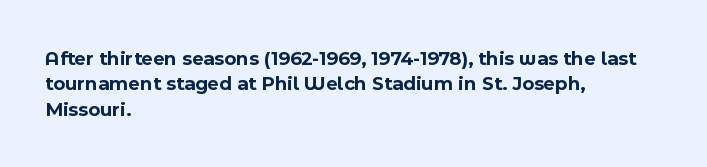
Characters follow at the spacing the type designer built in. What's the leading like? Ordinary, nothing unusual. Horizontal alignment here is leftward, the default for most running prose. The words here are not underlined. The typesetting leans heavy: a genuine bold.
